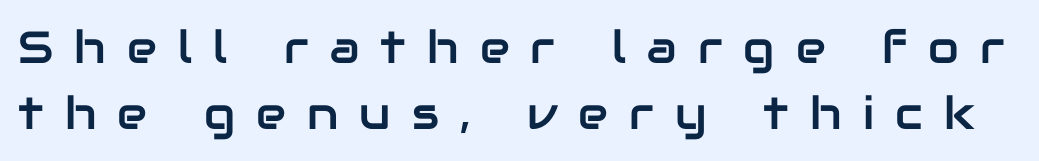
The image shows 45 px sans-serif type, upright; set normal line spacing (1.47x), unusually wide letter spacing (+0.47 em), not underlined; low stroke contrast and a medium x-height.
